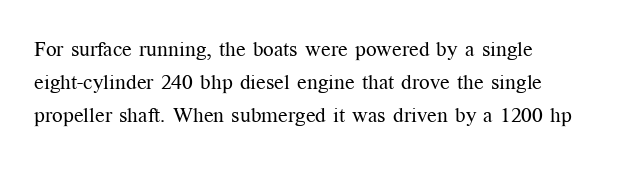
Upright lettering throughout. The rows are spaced the way most documents space them. These lines stack with their left ends in a neat column. The space beneath each line is pristine and unruled. This sample uses plain, unmodified letter spacing. Stem width sits at or under what a default text font uses.
